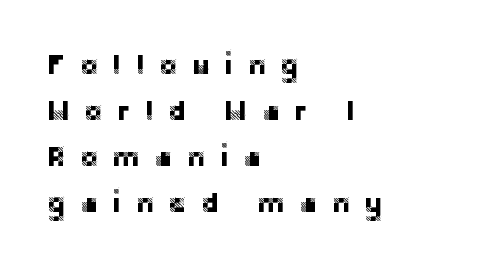
{"serif": "no", "italic": "no", "width": "normal", "stroke_contrast": "low", "x_height": "large", "monospaced": "no", "underline": "no", "align": "left", "line_spacing": "normal", "line_spacing_ratio": 1.64, "letter_spacing": "wide", "letter_spacing_em": 0.5, "glyph_px": 28}
